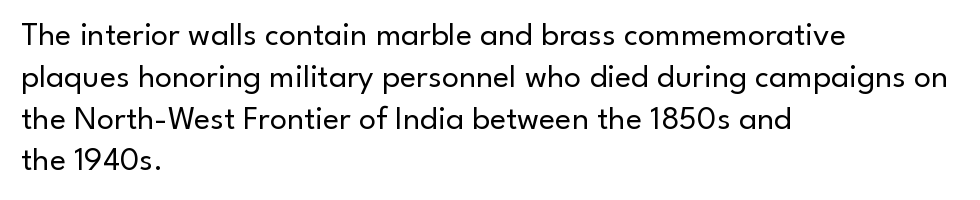
Q: Is the text bold? A: No.
Q: Is the text italic (slanted)? A: No, it is upright.
Q: Is the typeface a serif or a sans-serif typeface? A: Sans-serif.
Q: Is the text underlined? A: No.
Q: How is the paragraph aligned? A: Left-aligned.
Q: Is the spacing between letters normal or unusually wide? A: Normal.
Q: Width (condensed, normal, or wide)? A: Normal.
Q: Stroke contrast? A: Low.
Q: x-height? A: Small.
Q: Monospaced? A: No.
